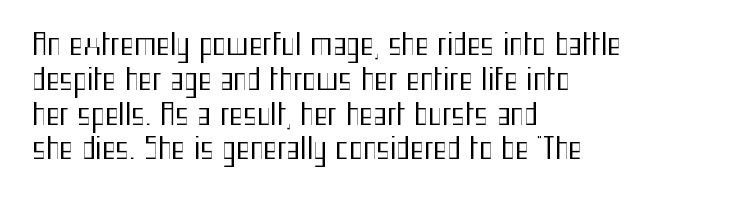
The image shows 29 px regular-weight, condensed sans-serif type, upright; set left-aligned, line spacing 1.2x, normal letter spacing, not underlined; medium stroke contrast and a medium x-height.
